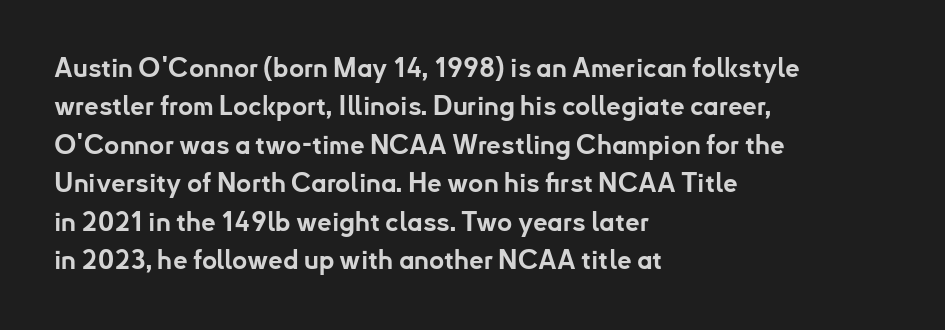
Q: Is the text bold? A: Yes.
Q: Is the text italic (slanted)? A: No, it is upright.
Q: Is the text underlined? A: No.
Q: How is the paragraph aligned? A: Left-aligned.
Q: Is the spacing between letters normal or unusually wide? A: Normal.
Q: Is the spacing between lines tight, normal or loose? A: Normal.
